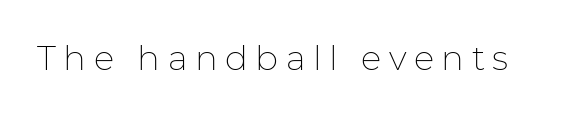
When letters stand straight like this, we call the style roman or upright. A sans-serif font was chosen for this passage. Compared with typical body copy, the letter spacing here is much looser. Each letter keeps its own natural width here, so spacing adapts to shape. Unbolded letterforms with no extra heft.
